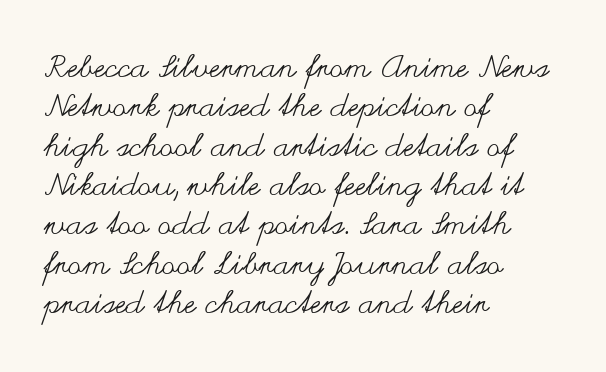
The image shows 31 px regular-weight, wide type; set left-aligned, normal line spacing (1.27x), normal letter spacing, not underlined; medium stroke contrast and a small x-height.
